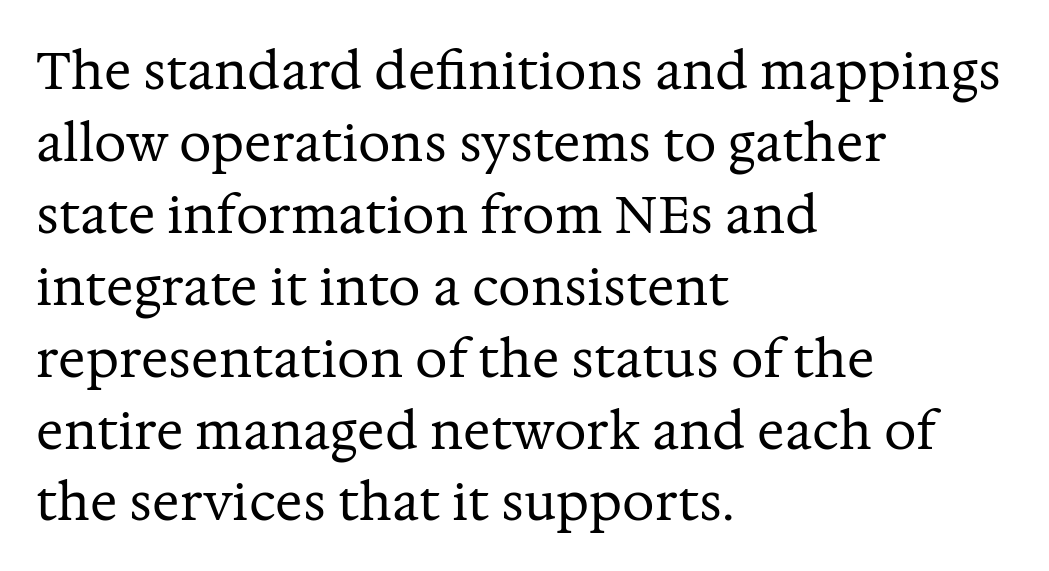
{"serif": "yes", "italic": "no", "bold": "no", "weight": "regular", "width": "normal", "stroke_contrast": "medium", "x_height": "medium", "monospaced": "no", "underline": "no", "align": "left", "line_spacing": "normal", "line_spacing_ratio": 1.41, "letter_spacing": "normal", "letter_spacing_em": 0.0, "glyph_px": 51}
